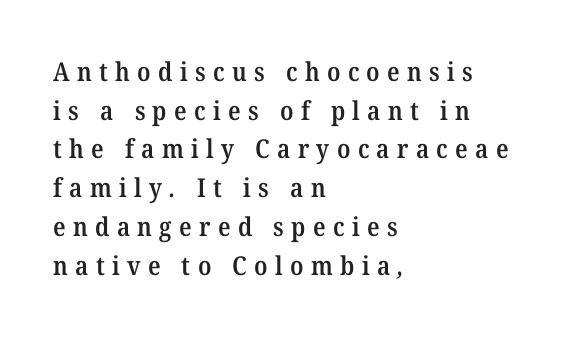
In terms of letterspacing, this is a distinctly airy, spread setting. Casual observation: everything's shoved over to the left. Caption: semibold face, moderately heavy strokes. Interline gaps are of average width in this sample. Anything drawn beneath the words? Only blank space.
